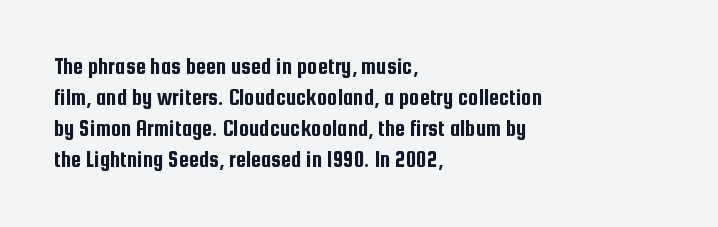
The image shows 23 px text type, upright; set left-aligned, normal line spacing (1.35x), normal letter spacing, not underlined.
